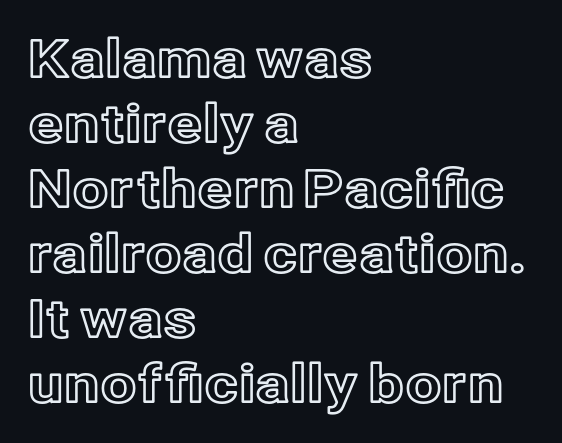
Does extra space separate the letters? No, they use regular spacing. Baseline-to-baseline distance is the conventional proportion of letter height. The passage shown is not underscored anywhere. Every row of glyphs begins at an identical x-position on the left.
